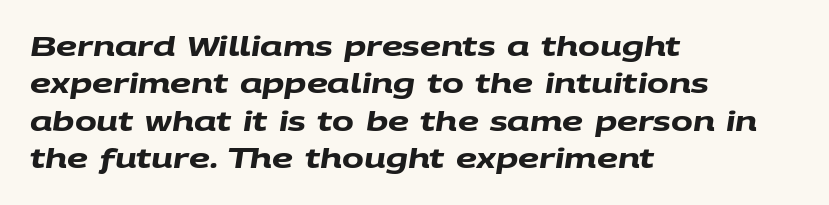
A dark, heavy texture on the line: the type is bold. Rows of type keep a routine distance in the vertical direction. Between one letter and the next there's only the usual sliver of space. Words float on clear page, feet unadorned. A student would call this left alignment; a typographer would say flush left, rag right.
